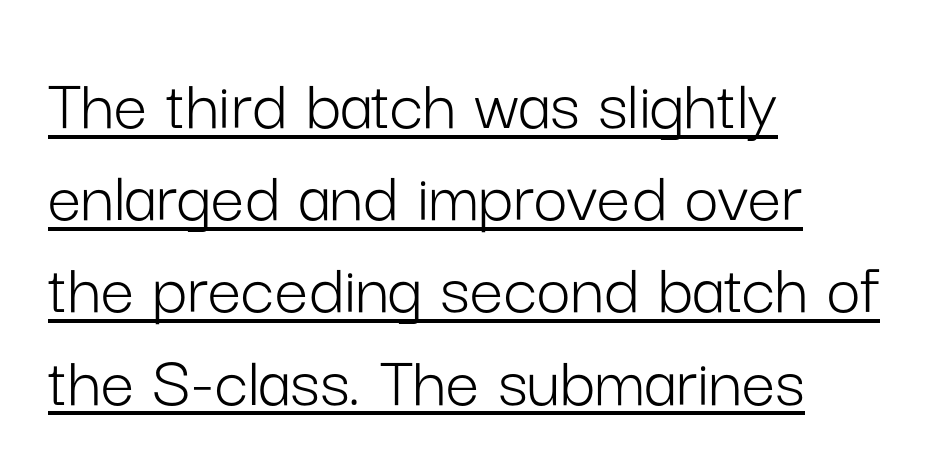
The image shows 75 px light sans-serif type, upright; set left-aligned, line spacing 1.23x, normal letter spacing, underlined; low stroke contrast and a medium x-height.
